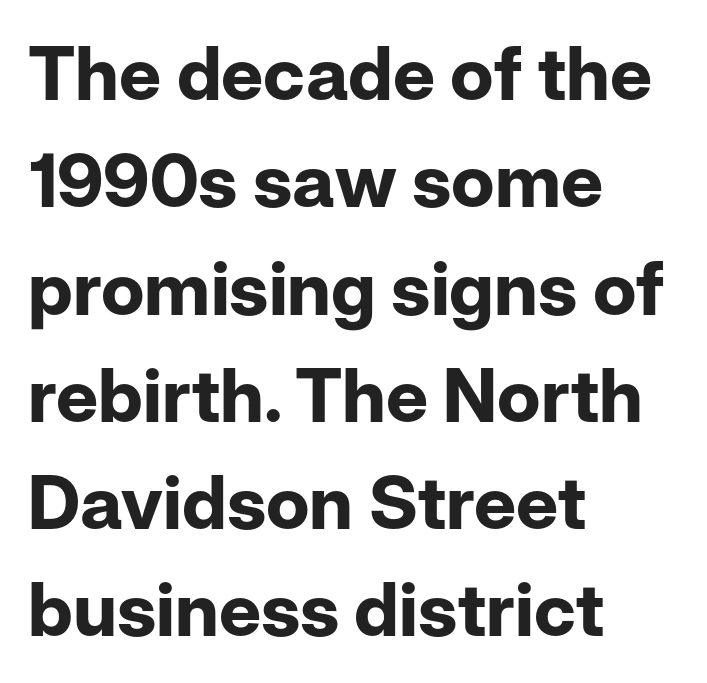
Q: Is the text bold? A: Yes.
Q: Is the text italic (slanted)? A: No, it is upright.
Q: Is the typeface a serif or a sans-serif typeface? A: Sans-serif.
Q: Is the text underlined? A: No.
Q: How is the paragraph aligned? A: Left-aligned.
Q: Is the spacing between letters normal or unusually wide? A: Normal.
Q: Is the spacing between lines tight, normal or loose? A: Normal.
Q: Width (condensed, normal, or wide)? A: Normal.
Q: Stroke contrast? A: Low.
Q: x-height? A: Medium.
Q: Monospaced? A: No.
